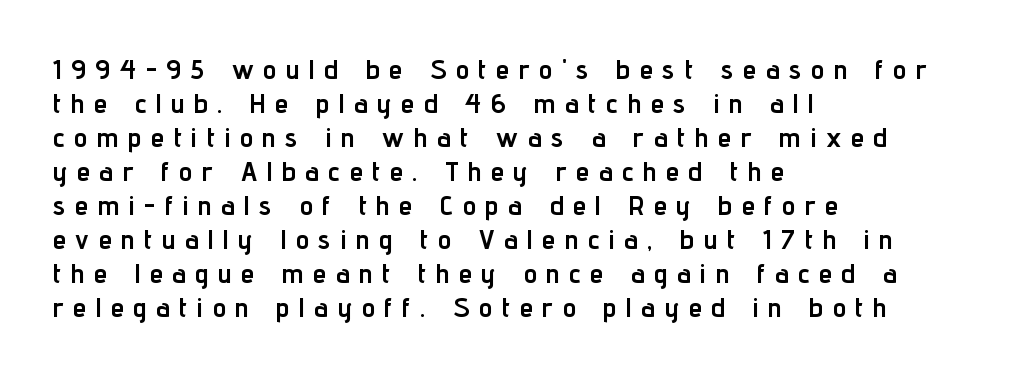
{"italic": "no", "bold": "yes", "underline": "no", "align": "left", "line_spacing": "normal", "line_spacing_ratio": 1.26, "letter_spacing": "wide", "letter_spacing_em": 0.36, "glyph_px": 27}
